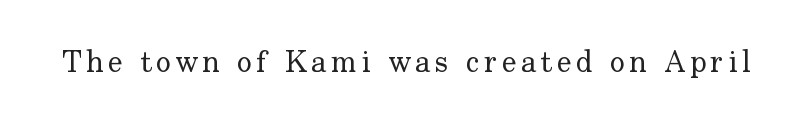
{"serif": "yes", "italic": "no", "bold": "no", "weight": "regular", "width": "normal", "stroke_contrast": "low", "x_height": "small", "monospaced": "no", "underline": "no", "glyph_px": 31}
